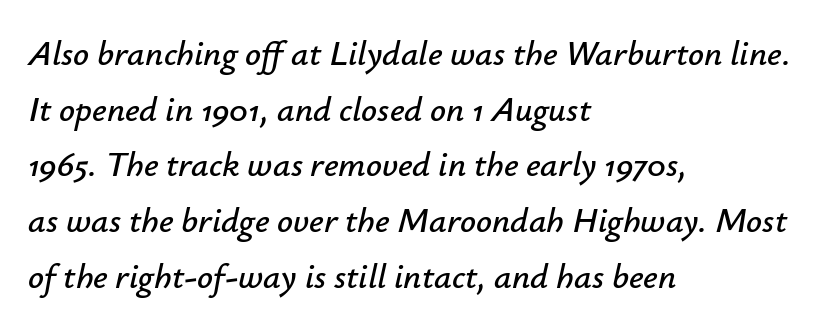
The image shows 35 px text type, italic (leaning right); set left-aligned, normal line spacing (1.59x), normal letter spacing, not underlined; low stroke contrast and a small x-height.
